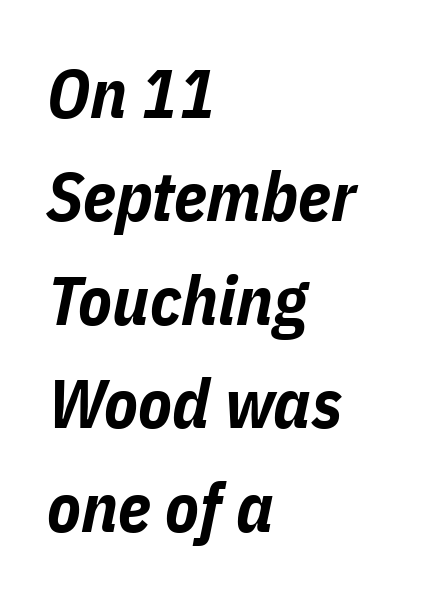
The image shows 69 px bold, condensed type, italic (leaning right); set left-aligned, normal line spacing (1.5x), normal letter spacing, not underlined; low stroke contrast and a medium x-height.
